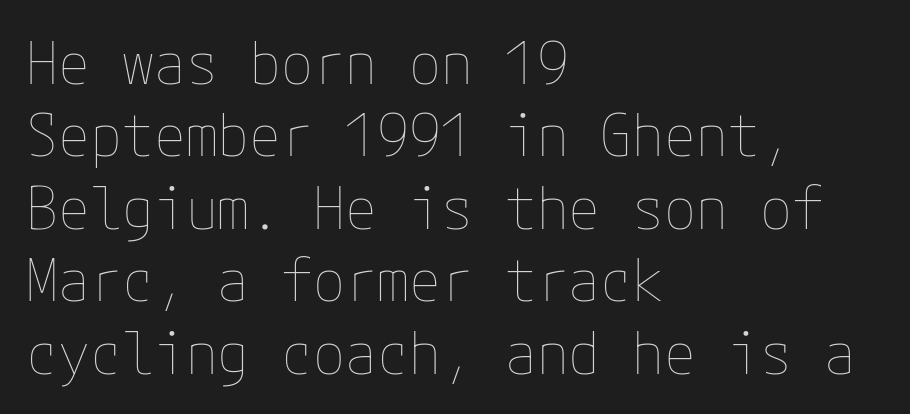
If you drew a line through each stem, it would be perfectly vertical. This sample keeps an unexceptional amount of space between lines. Glyph-to-glyph distance matches everyday printed text. Weight class: somewhere from thin through regular.
